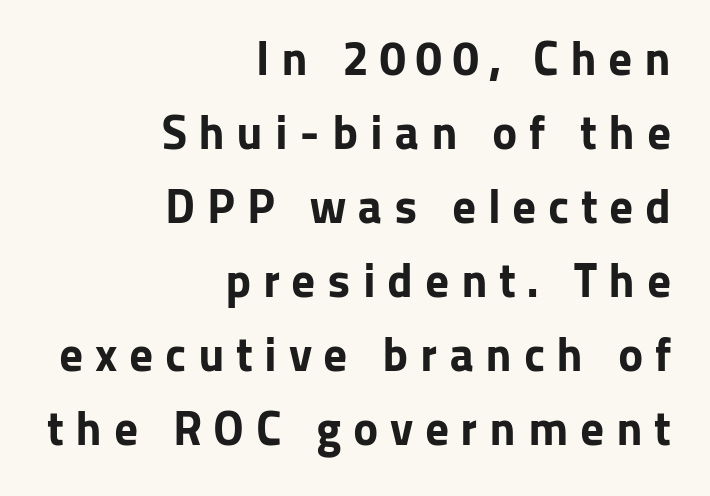
Posture: straight, roman, zero tilt. Display-style spreading of the glyphs; the letterfit is very open. Horizontal bands of white between lines are of average thickness. A typesetter would label this face a sans. Caption: multi-line text, flush right, ragged left. Nobody drew a line under any word here.
